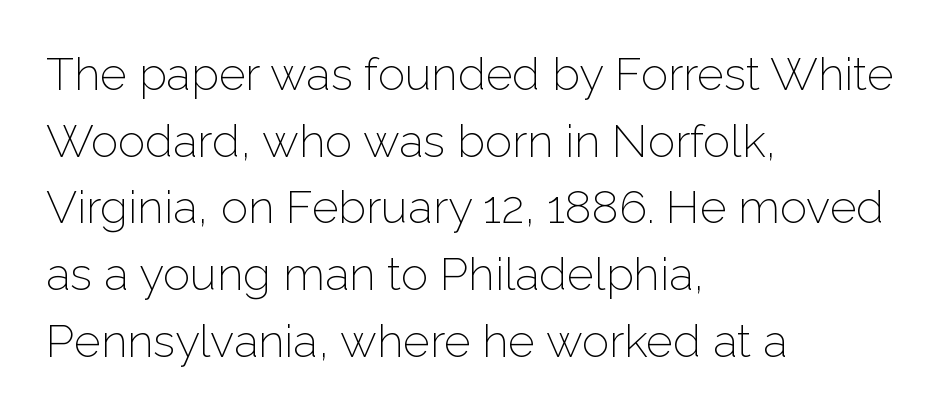
The image shows 46 px light sans-serif type, upright; set left-aligned, normal line spacing (1.45x), normal letter spacing, not underlined; low stroke contrast and a medium x-height.
